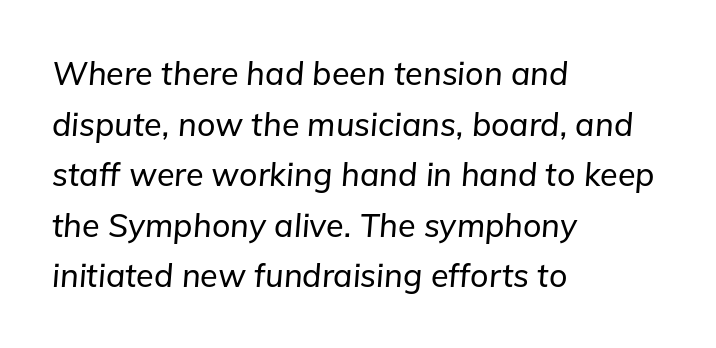
{"italic": "yes", "lean": "right", "slant_degrees": 5, "width": "normal", "stroke_contrast": "low", "x_height": "medium", "monospaced": "no", "underline": "no", "align": "left", "line_spacing": "normal", "line_spacing_ratio": 1.58, "letter_spacing": "normal", "letter_spacing_em": 0.0, "glyph_px": 32}
